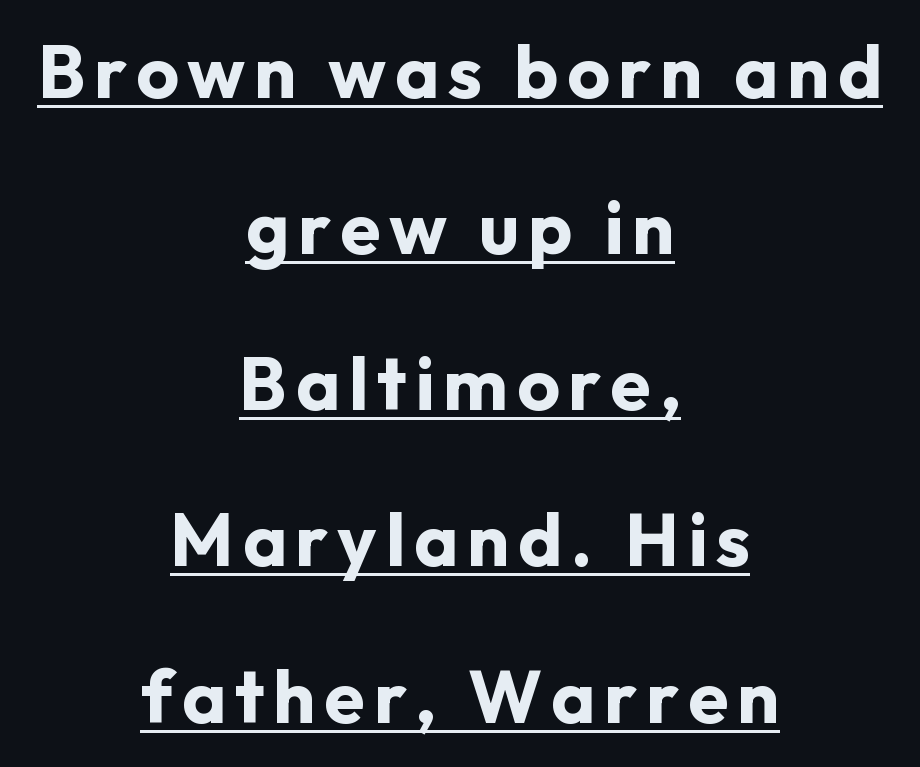
Q: Is the text bold? A: Yes.
Q: Is the text italic (slanted)? A: No, it is upright.
Q: Is the typeface a serif or a sans-serif typeface? A: Sans-serif.
Q: Is the text underlined? A: Yes.
Q: How is the paragraph aligned? A: Centered.
Q: Is the spacing between lines tight, normal or loose? A: Loose.
Q: Width (condensed, normal, or wide)? A: Normal.
Q: Stroke contrast? A: Low.
Q: x-height? A: Medium.
Q: Monospaced? A: No.
